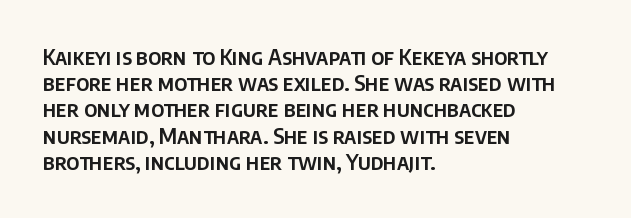
The image shows 21 px text type, upright; set left-aligned, normal line spacing (1.25x), normal letter spacing, not underlined.
